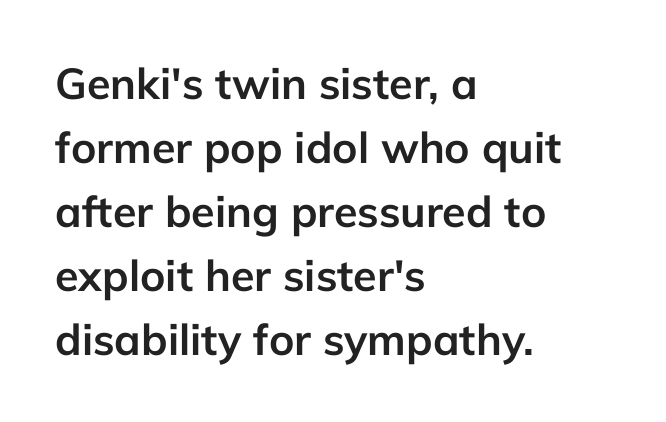
The image shows 43 px semibold sans-serif type, upright; set left-aligned, normal line spacing (1.49x), normal letter spacing, not underlined; low stroke contrast and a medium x-height.
